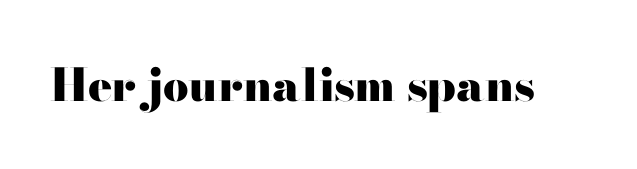
{"serif": "yes", "italic": "no", "bold": "yes", "weight": "heavy", "width": "wide", "stroke_contrast": "high", "x_height": "small", "monospaced": "no", "underline": "no", "letter_spacing": "normal", "letter_spacing_em": 0.0, "glyph_px": 45}
